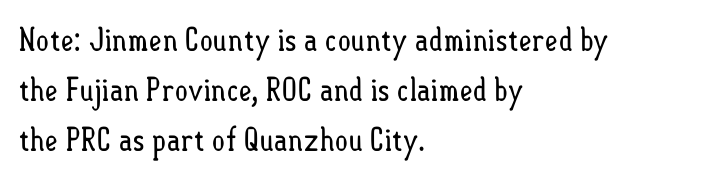
{"italic": "no", "bold": "no", "weight": "regular", "width": "condensed", "stroke_contrast": "low", "x_height": "small", "monospaced": "no", "underline": "no", "align": "left", "line_spacing": "normal", "line_spacing_ratio": 1.57, "letter_spacing": "normal", "letter_spacing_em": 0.0, "glyph_px": 32}
